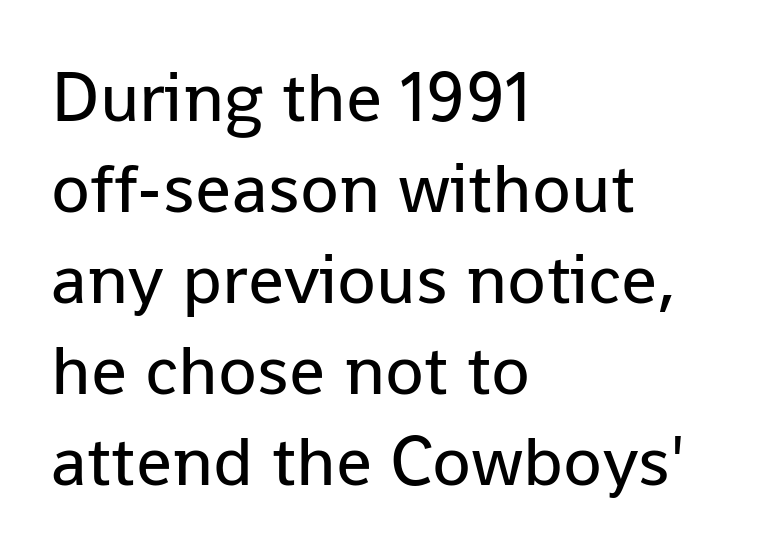
Q: Is the text bold? A: No.
Q: Is the text italic (slanted)? A: No, it is upright.
Q: Is the typeface a serif or a sans-serif typeface? A: Sans-serif.
Q: Is the text underlined? A: No.
Q: How is the paragraph aligned? A: Left-aligned.
Q: Is the spacing between letters normal or unusually wide? A: Normal.
Q: Is the spacing between lines tight, normal or loose? A: Normal.
Q: Width (condensed, normal, or wide)? A: Normal.
Q: Stroke contrast? A: Low.
Q: x-height? A: Medium.
Q: Monospaced? A: No.
